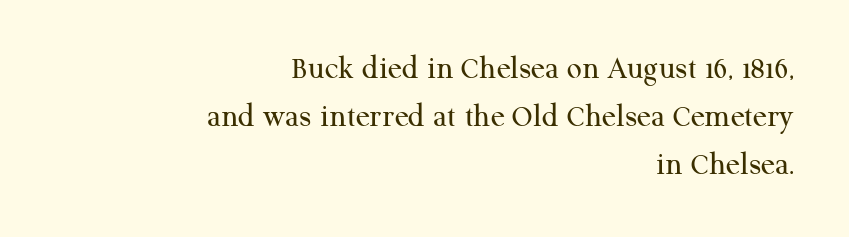
Q: Is the text bold? A: No.
Q: Is the text italic (slanted)? A: No, it is upright.
Q: Is the typeface a serif or a sans-serif typeface? A: Serif.
Q: Is the text underlined? A: No.
Q: How is the paragraph aligned? A: Right-aligned.
Q: Is the spacing between letters normal or unusually wide? A: Normal.
Q: Is the spacing between lines tight, normal or loose? A: Normal.
Q: Width (condensed, normal, or wide)? A: Normal.
Q: Stroke contrast? A: Medium.
Q: x-height? A: Medium.
Q: Monospaced? A: No.
